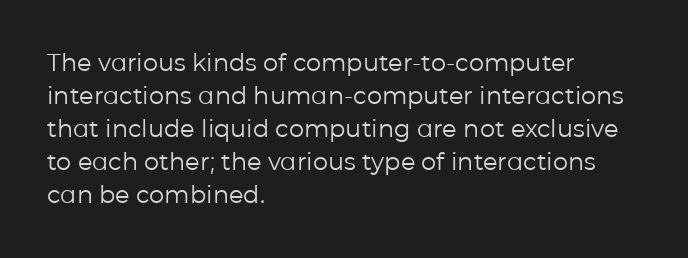
Q: Is the text bold? A: No.
Q: Is the text italic (slanted)? A: No, it is upright.
Q: Is the text underlined? A: No.
Q: How is the paragraph aligned? A: Left-aligned.
Q: Is the spacing between letters normal or unusually wide? A: Normal.
Q: Is the spacing between lines tight, normal or loose? A: Normal.
